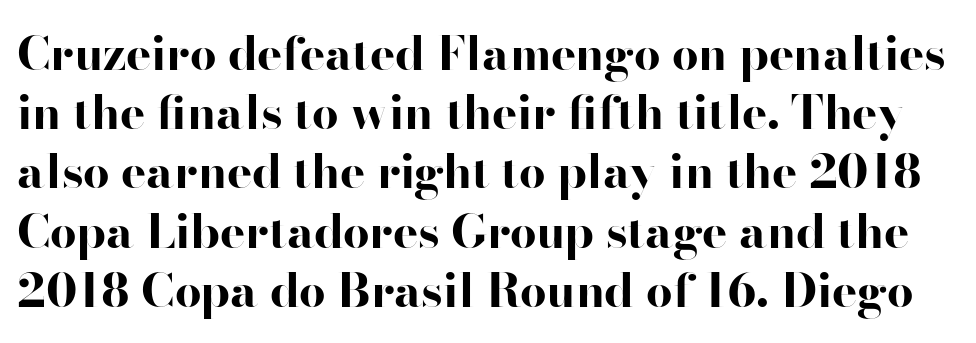
Q: Is the text bold? A: Yes.
Q: Is the text italic (slanted)? A: No, it is upright.
Q: Is the typeface a serif or a sans-serif typeface? A: Sans-serif.
Q: Is the text underlined? A: No.
Q: Is the spacing between letters normal or unusually wide? A: Normal.
Q: Is the spacing between lines tight, normal or loose? A: Normal.
Q: Width (condensed, normal, or wide)? A: Wide.
Q: Stroke contrast? A: High.
Q: x-height? A: Small.
Q: Monospaced? A: No.
